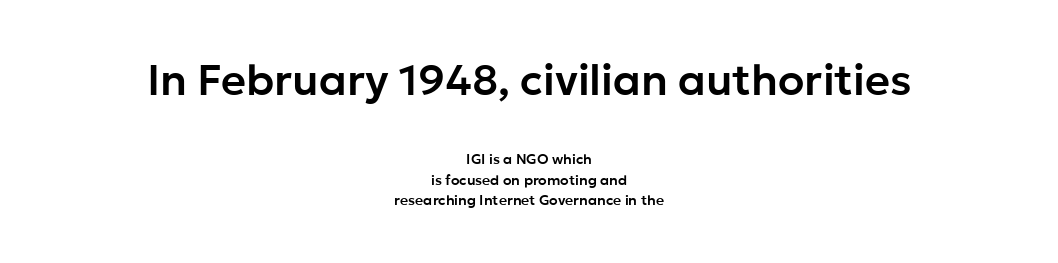
{"serif": "no", "italic": "no", "width": "normal", "stroke_contrast": "low", "x_height": "medium", "monospaced": "no", "underline": "no", "align": "center", "line_spacing": "normal", "line_spacing_ratio": 1.46, "letter_spacing": "normal", "letter_spacing_em": 0.0, "larger_block": "first", "size_ratio": 3.07, "glyph_px": 43}
